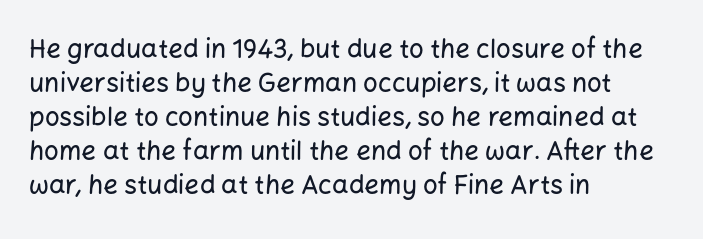
Q: Is the text italic (slanted)? A: No, it is upright.
Q: Is the text underlined? A: No.
Q: How is the paragraph aligned? A: Left-aligned.
Q: Is the spacing between letters normal or unusually wide? A: Normal.
Q: Is the spacing between lines tight, normal or loose? A: Normal.
